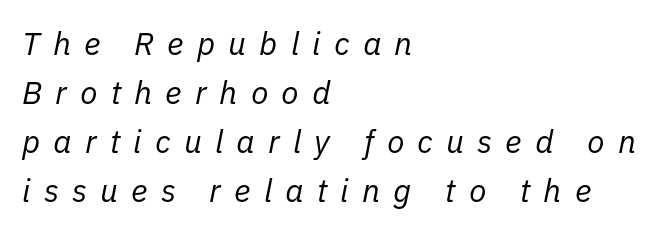
The image shows 32 px regular-weight type, italic (leaning right); set left-aligned, normal line spacing (1.53x), unusually wide letter spacing (+0.41 em), not underlined; low stroke contrast and a medium x-height.
